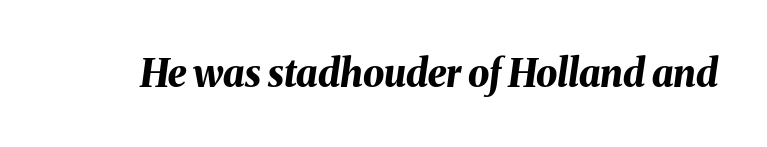
{"italic": "yes", "lean": "right", "slant_degrees": 8, "bold": "yes", "weight": "bold", "width": "normal", "stroke_contrast": "medium", "x_height": "medium", "monospaced": "no", "underline": "no", "letter_spacing": "normal", "letter_spacing_em": 0.0, "glyph_px": 38}
